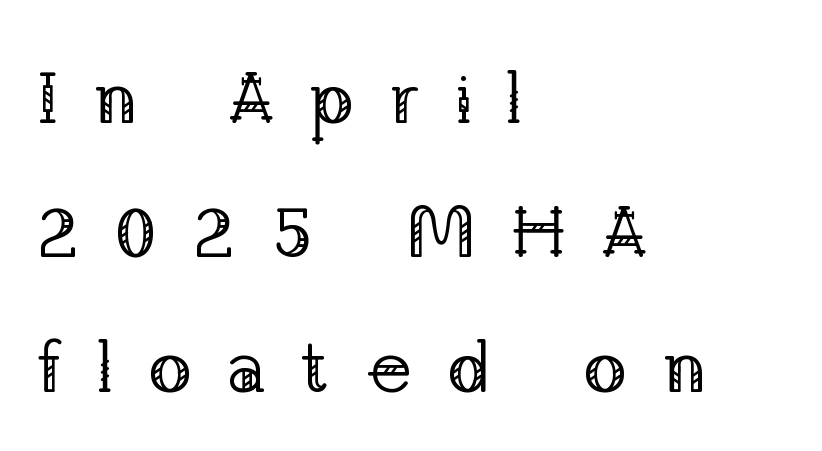
{"serif": "yes", "italic": "no", "bold": "no", "weight": "regular", "width": "normal", "stroke_contrast": "low", "x_height": "medium", "monospaced": "no", "underline": "no", "align": "left", "line_spacing_ratio": 1.84, "letter_spacing": "wide", "letter_spacing_em": 0.47, "glyph_px": 73}
